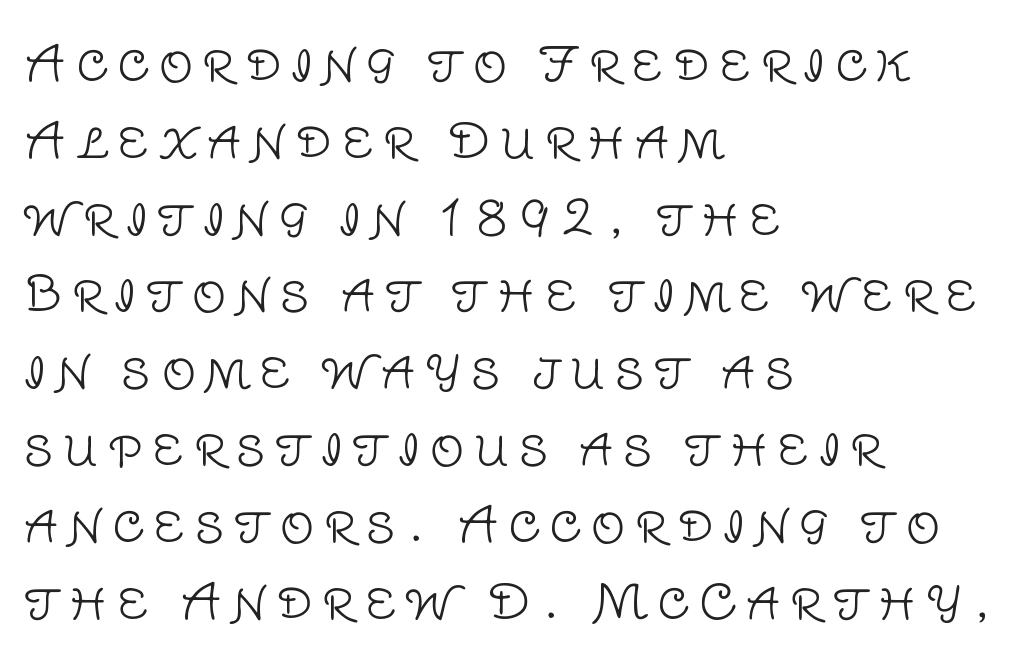
Q: Is the text bold? A: No.
Q: Is the text italic (slanted)? A: Yes.
Q: Is the typeface a serif or a sans-serif typeface? A: Sans-serif.
Q: Is the text underlined? A: No.
Q: How is the paragraph aligned? A: Left-aligned.
Q: Is the spacing between letters normal or unusually wide? A: Unusually wide.
Q: Is the spacing between lines tight, normal or loose? A: Normal.
Q: Width (condensed, normal, or wide)? A: Normal.
Q: Stroke contrast? A: Low.
Q: x-height? A: Large.
Q: Monospaced? A: No.
